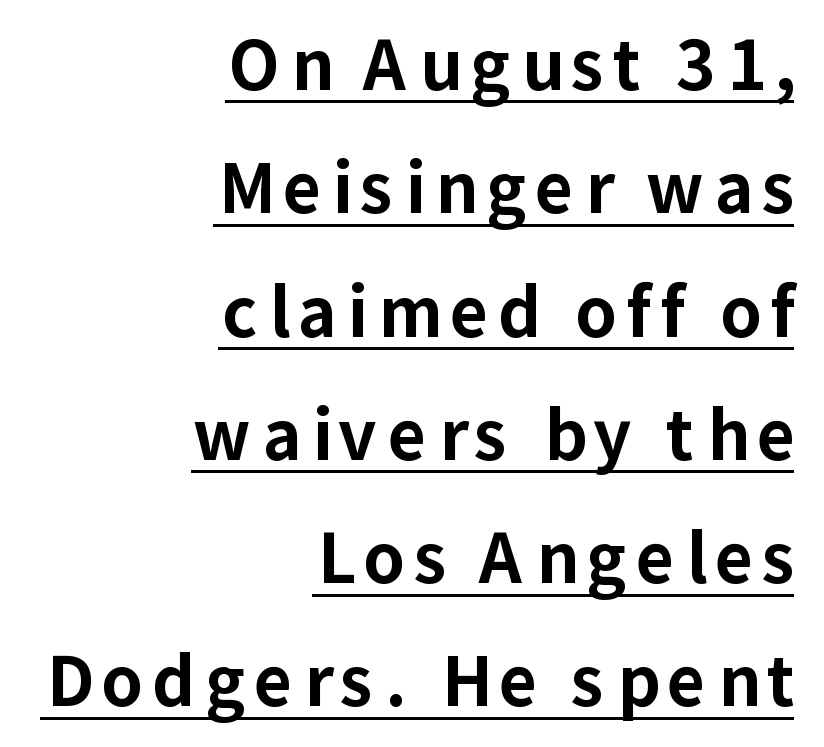
{"serif": "no", "italic": "no", "bold": "yes", "weight": "bold", "width": "normal", "stroke_contrast": "low", "x_height": "medium", "monospaced": "no", "underline": "yes", "align": "right", "line_spacing_ratio": 1.84, "glyph_px": 67}
